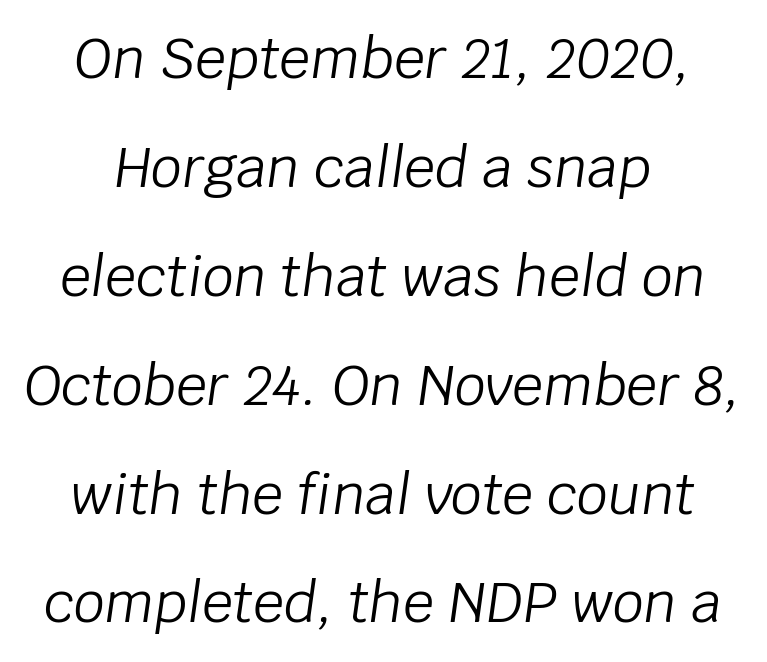
The image shows 55 px light type, italic (leaning right); set loose line spacing (1.98x), normal letter spacing, not underlined; low stroke contrast and a large x-height.
